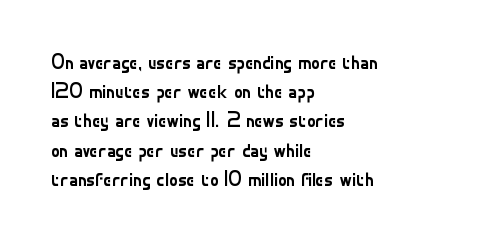
The image shows 21 px text type, upright; set left-aligned, normal line spacing (1.39x), normal letter spacing, not underlined.
